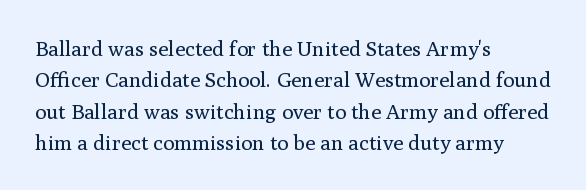
{"italic": "no", "bold": "no", "underline": "no", "align": "left", "line_spacing": "normal", "line_spacing_ratio": 1.49, "letter_spacing": "normal", "letter_spacing_em": 0.0, "glyph_px": 21}
